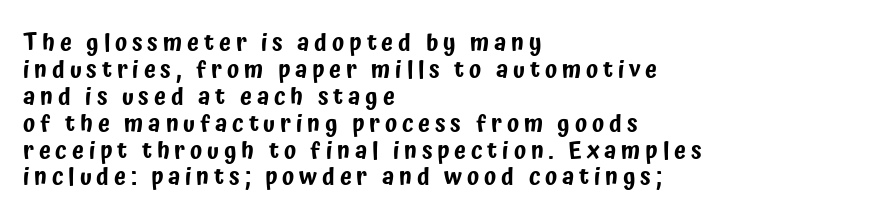
The image shows 24 px text type, upright; set left-aligned, tight line spacing (1.12x), unusually wide letter spacing (+0.2 em), not underlined.
